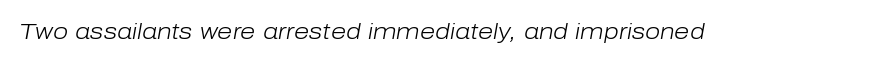
Q: Is the text bold? A: No.
Q: Is the text italic (slanted)? A: Yes, it leans right by about 10 degrees.
Q: Is the text underlined? A: No.
Q: Is the spacing between letters normal or unusually wide? A: Normal.
